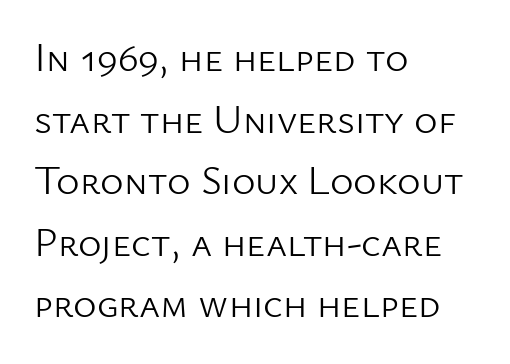
The image shows 40 px light sans-serif type, upright; set left-aligned, normal line spacing (1.54x), normal letter spacing, not underlined; low stroke contrast and a medium x-height.
